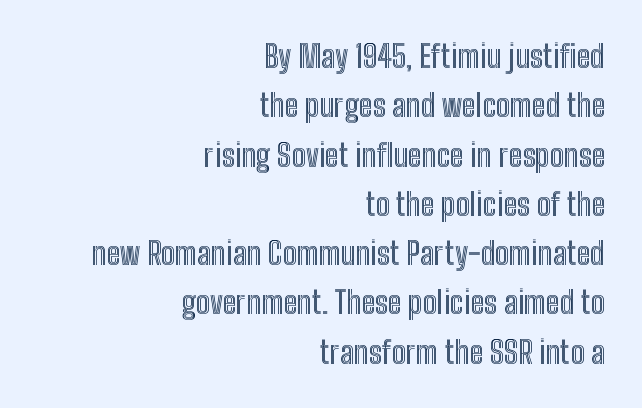
The image shows 31 px condensed type, upright; set right-aligned, normal line spacing (1.59x), normal letter spacing, not underlined; a medium x-height.
